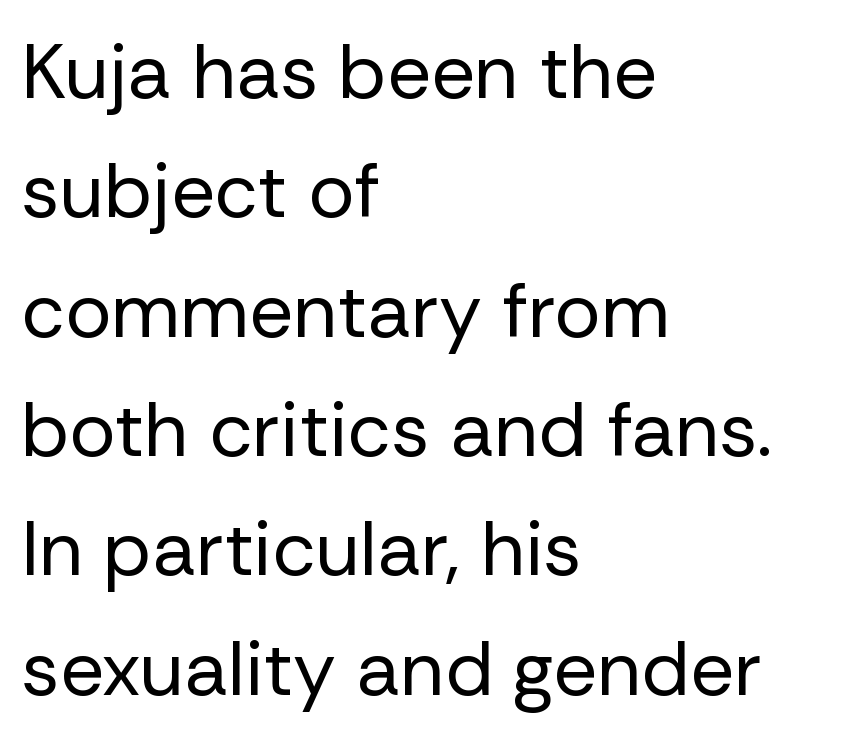
{"serif": "no", "italic": "no", "bold": "no", "weight": "regular", "width": "normal", "stroke_contrast": "low", "x_height": "medium", "monospaced": "no", "underline": "no", "align": "left", "line_spacing": "normal", "line_spacing_ratio": 1.55, "letter_spacing": "normal", "letter_spacing_em": 0.0, "glyph_px": 77}
